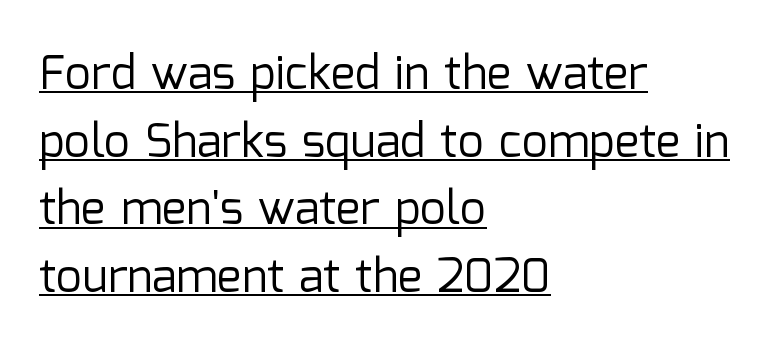
The type is set solid horizontally, with unmodified tracking. These lines sit exactly where default settings would place them. This sample is left-justified, so line endings fall wherever the words run out. Heaviness? Minimal to ordinary, like unemphasized prose. These lines are rendered in a variable-pitch font.
